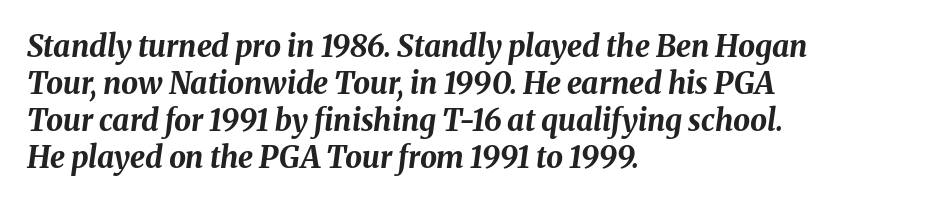
The image shows 30 px bold type, italic (leaning right); set left-aligned, line spacing 1.23x, normal letter spacing, not underlined; medium stroke contrast and a medium x-height.
